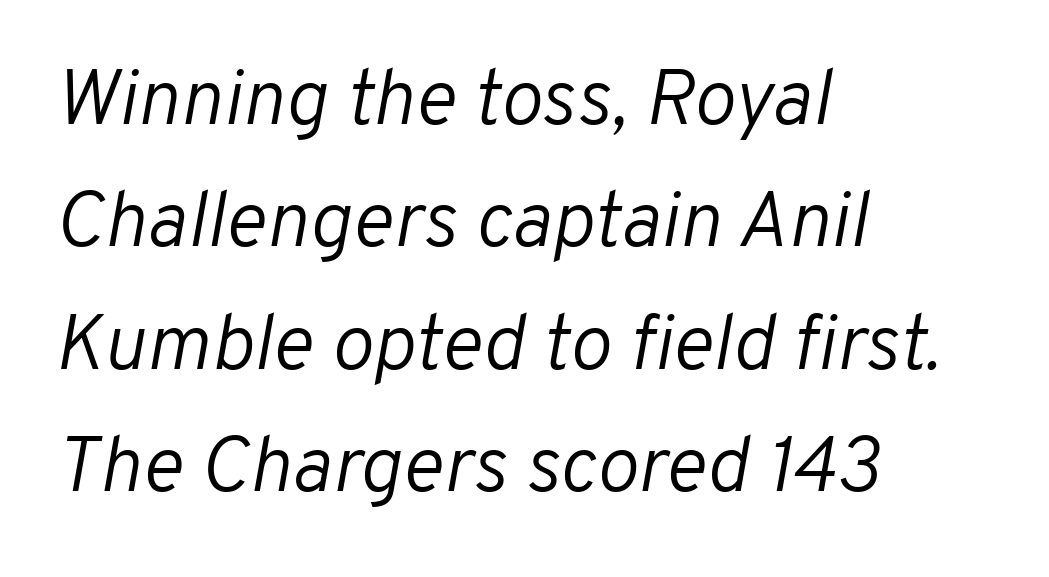
{"italic": "yes", "lean": "right", "slant_degrees": 10, "bold": "no", "weight": "light", "width": "normal", "stroke_contrast": "low", "x_height": "medium", "monospaced": "no", "underline": "no", "align": "left", "line_spacing": "normal", "line_spacing_ratio": 1.55, "letter_spacing": "normal", "letter_spacing_em": 0.0, "glyph_px": 79}
